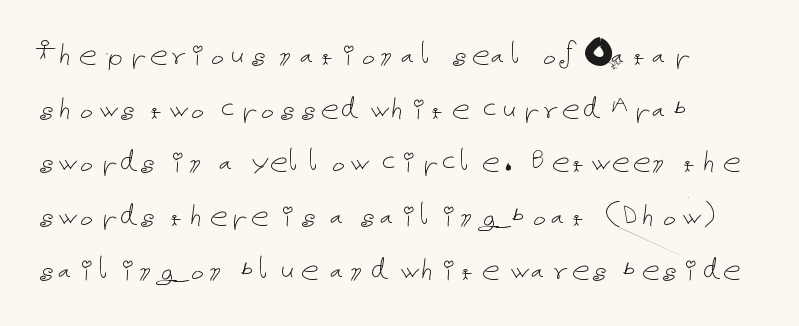
The image shows 36 px thin type, upright; set normal line spacing (1.49x), normal letter spacing, not underlined; low stroke contrast and a medium x-height.
